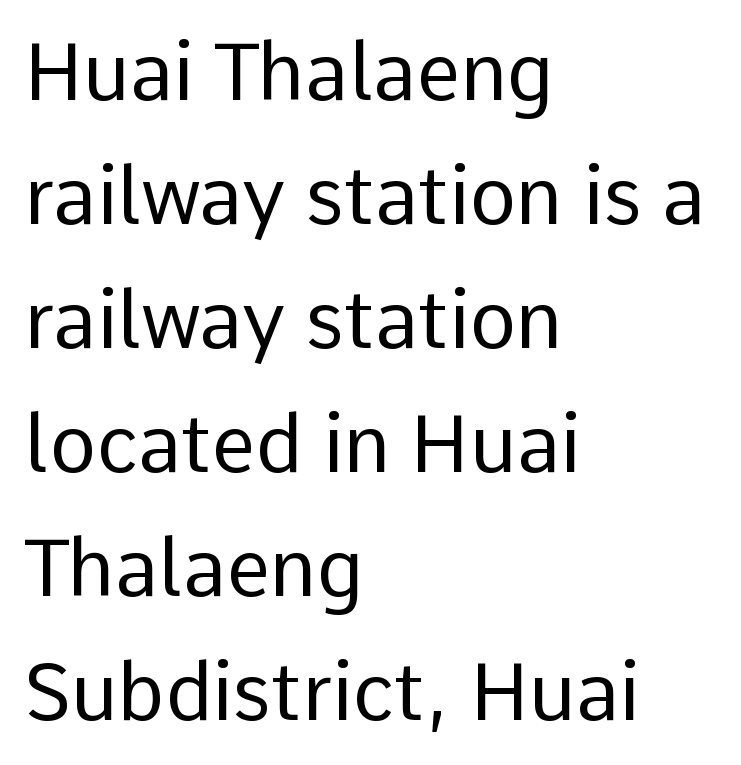
{"serif": "no", "italic": "no", "bold": "no", "weight": "regular", "width": "normal", "stroke_contrast": "low", "x_height": "medium", "monospaced": "no", "underline": "no", "align": "left", "line_spacing": "normal", "line_spacing_ratio": 1.57, "letter_spacing": "normal", "letter_spacing_em": 0.0, "glyph_px": 79}
